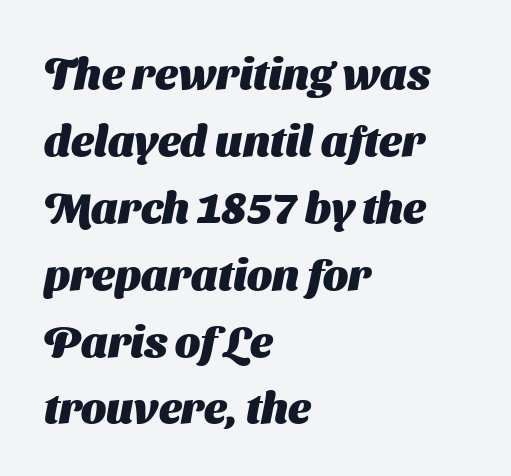
Q: Is the text bold? A: Yes.
Q: Is the typeface a serif or a sans-serif typeface? A: Sans-serif.
Q: Is the text underlined? A: No.
Q: How is the paragraph aligned? A: Left-aligned.
Q: Is the spacing between letters normal or unusually wide? A: Normal.
Q: Is the spacing between lines tight, normal or loose? A: Normal.
Q: Width (condensed, normal, or wide)? A: Normal.
Q: Stroke contrast? A: Medium.
Q: x-height? A: Medium.
Q: Monospaced? A: No.
